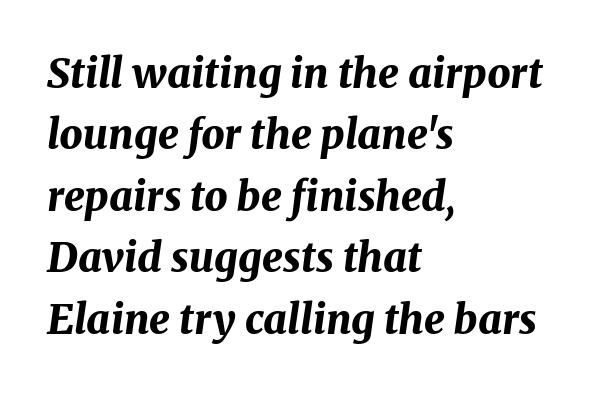
Interline gaps are of average width in this sample. These lines are rendered in a variable-pitch font. Here the glyphs are tracked normally, forming tight word shapes. Quick note: underline off. The typography opts for an oblique posture over an upright one.
